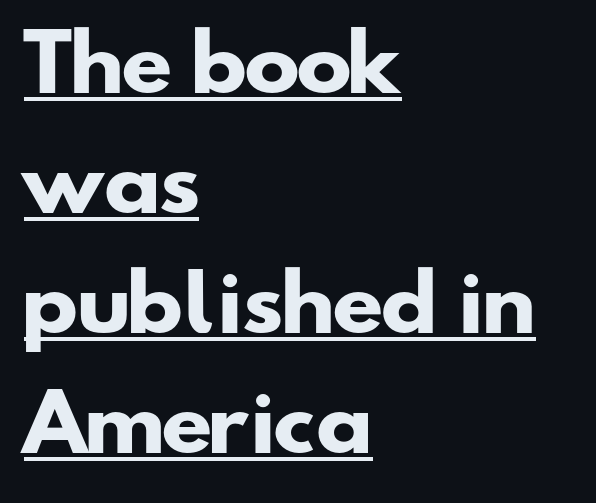
The image shows 75 px heavy, wide sans-serif type; set left-aligned, normal line spacing (1.6x), normal letter spacing, underlined; low stroke contrast and a small x-height.
